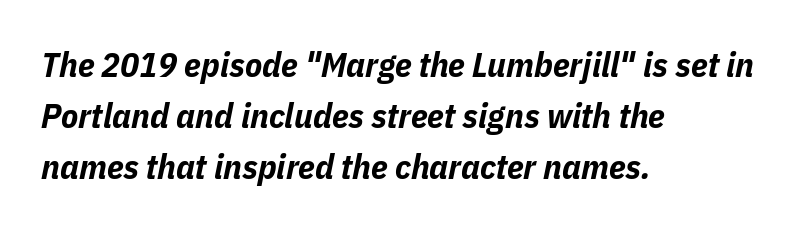
The block of text has a typical density, with ordinary space between rows. Does extra space separate the letters? No, they use regular spacing. The typesetting leans heavy: a genuine bold. Descender tails drop into unmarked territory. It's the slanting kind of type. In CSS terms this would be text-align: left.
